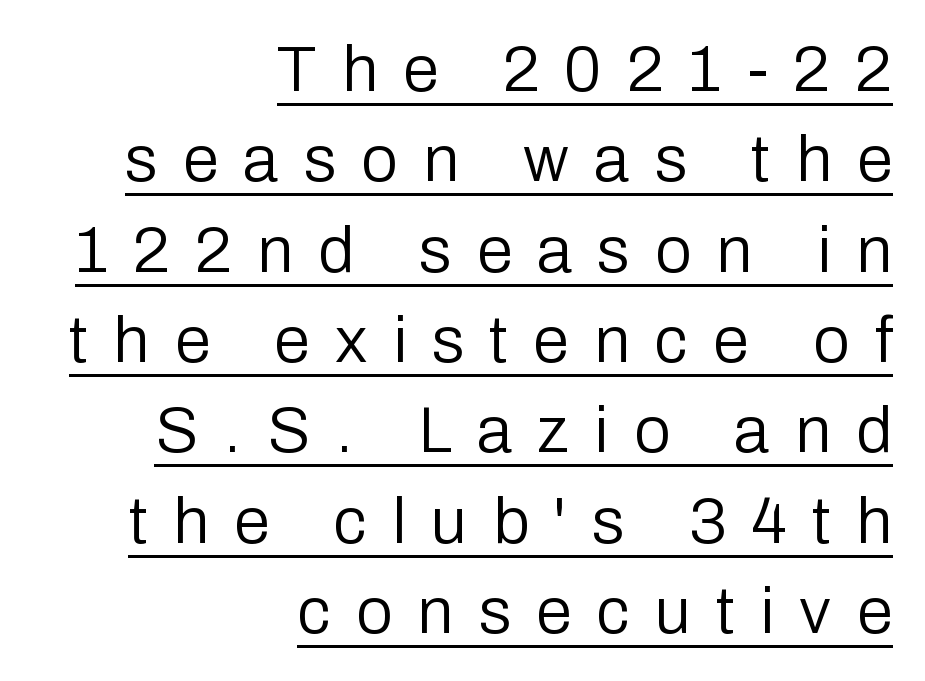
Does the type have serifs? No, each stem ends abruptly. This rendering widens character spacing well past its baseline value. Looks like someone drew a line under every word here. The passage is arranged like a letterhead date or caption credit — flush right. Looks like regular typesetting: each glyph gets only the width it needs. Does the leading feel generous? No, just average.
